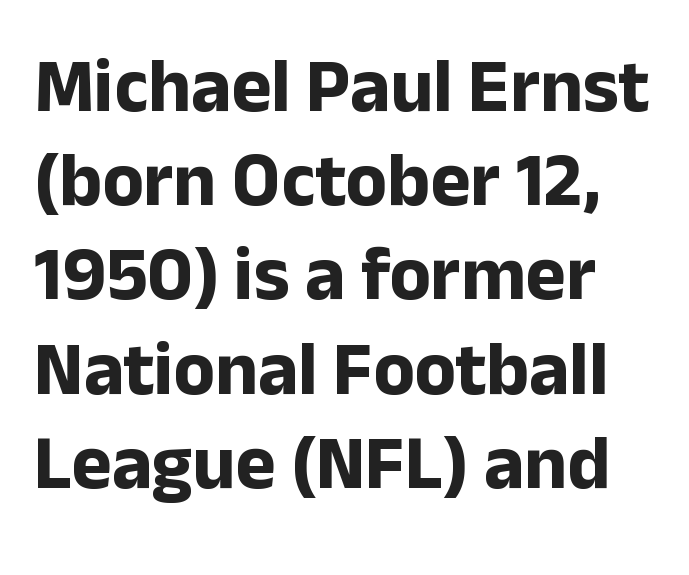
{"serif": "no", "italic": "no", "bold": "yes", "weight": "bold", "width": "normal", "stroke_contrast": "low", "x_height": "medium", "monospaced": "no", "underline": "no", "line_spacing_ratio": 1.24, "letter_spacing": "normal", "letter_spacing_em": 0.0, "glyph_px": 76}
